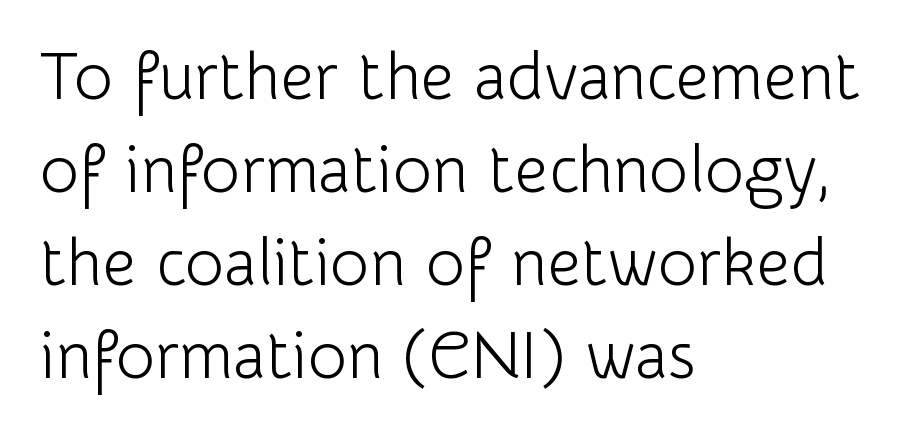
Q: Is the text bold? A: No.
Q: Is the text italic (slanted)? A: No, it is upright.
Q: Is the typeface a serif or a sans-serif typeface? A: Sans-serif.
Q: Is the text underlined? A: No.
Q: How is the paragraph aligned? A: Left-aligned.
Q: Is the spacing between letters normal or unusually wide? A: Normal.
Q: Is the spacing between lines tight, normal or loose? A: Normal.
Q: Width (condensed, normal, or wide)? A: Normal.
Q: Stroke contrast? A: Low.
Q: x-height? A: Medium.
Q: Monospaced? A: No.
